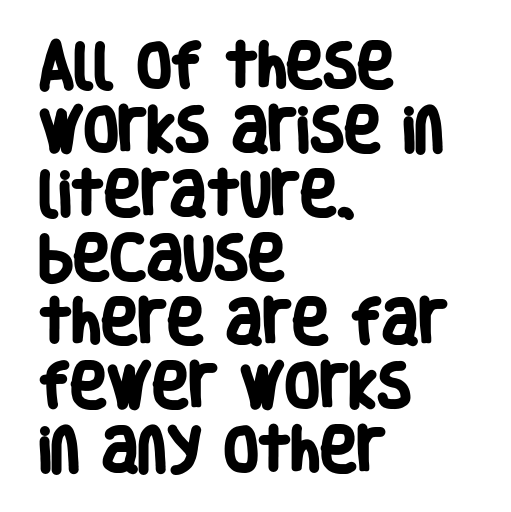
The image shows 50 px heavy, condensed sans-serif type; set left-aligned, normal line spacing (1.28x), normal letter spacing, not underlined; low stroke contrast and a large x-height.
